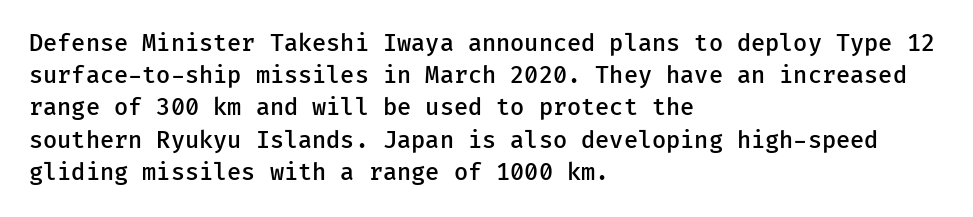
{"italic": "no", "bold": "semi", "underline": "no", "align": "left", "line_spacing": "normal", "line_spacing_ratio": 1.4, "letter_spacing": "normal", "letter_spacing_em": 0.0, "glyph_px": 23}
